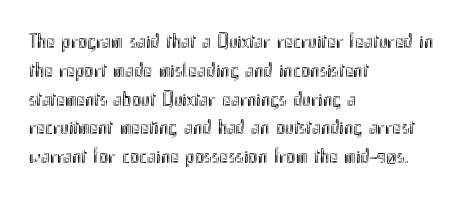
The compositor pushed each line to the left boundary. The strip under each line holds only bare page. When letters stand straight like this, we call the style roman or upright. Letter spacing: default. In terms of leading, this rendering sits right in the middle.
